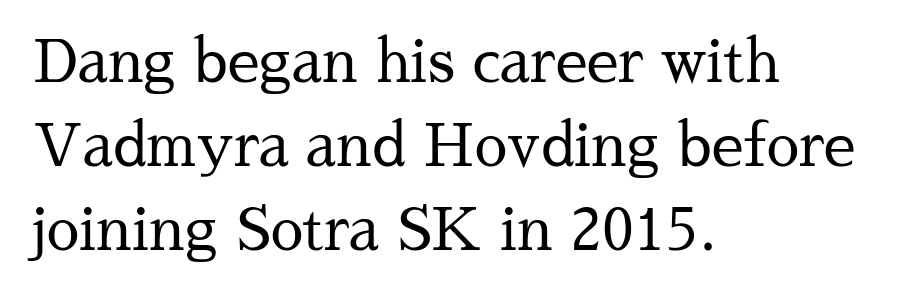
Q: Is the text bold? A: No.
Q: Is the text italic (slanted)? A: No, it is upright.
Q: Is the typeface a serif or a sans-serif typeface? A: Serif.
Q: Is the text underlined? A: No.
Q: How is the paragraph aligned? A: Left-aligned.
Q: Is the spacing between letters normal or unusually wide? A: Normal.
Q: Is the spacing between lines tight, normal or loose? A: Normal.
Q: Width (condensed, normal, or wide)? A: Normal.
Q: Stroke contrast? A: Medium.
Q: x-height? A: Medium.
Q: Monospaced? A: No.
